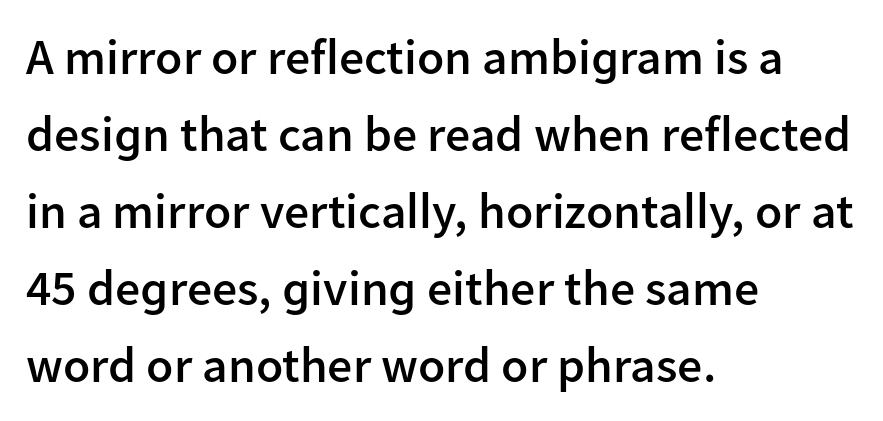
{"serif": "no", "italic": "no", "bold": "semi", "weight": "semibold", "width": "normal", "stroke_contrast": "low", "x_height": "medium", "monospaced": "no", "underline": "no", "align": "left", "line_spacing": "normal", "line_spacing_ratio": 1.54, "letter_spacing": "normal", "letter_spacing_em": 0.0, "glyph_px": 50}
